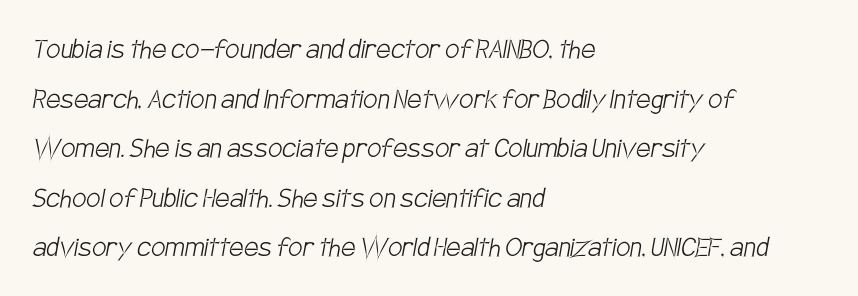
The image shows 32 px light, condensed sans-serif type; set left-aligned, normal line spacing (1.55x), normal letter spacing, not underlined; low stroke contrast and a large x-height.
